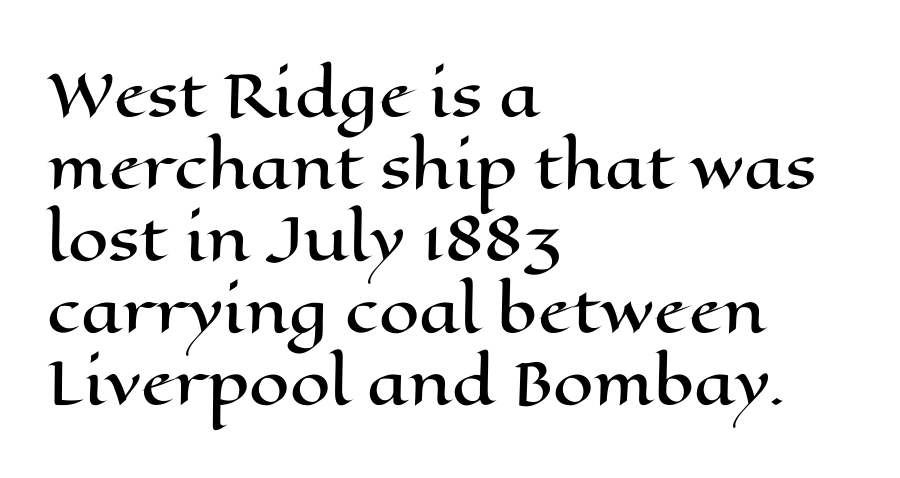
The image shows 58 px wide type, upright; set left-aligned, line spacing 1.24x, normal letter spacing, not underlined; high stroke contrast and a medium x-height.
